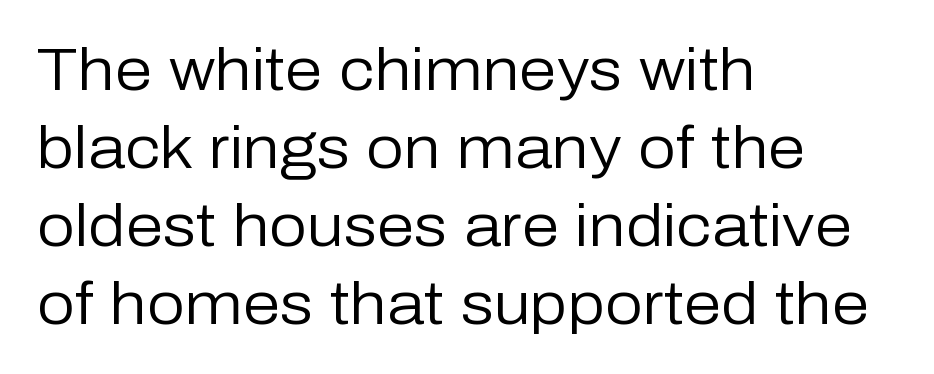
{"serif": "no", "italic": "no", "bold": "no", "weight": "regular", "width": "normal", "stroke_contrast": "low", "x_height": "medium", "monospaced": "no", "underline": "no", "align": "left", "line_spacing": "normal", "line_spacing_ratio": 1.3, "letter_spacing": "normal", "letter_spacing_em": 0.0, "glyph_px": 60}
